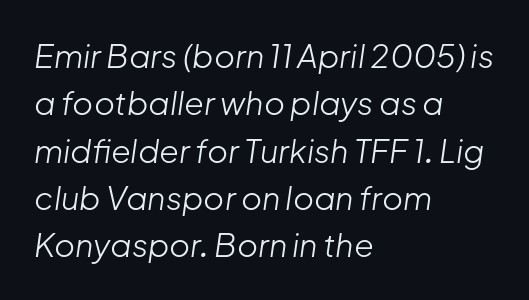
The image shows 32 px light type, italic (leaning right); set left-aligned, normal line spacing (1.48x), normal letter spacing, not underlined; low stroke contrast and a medium x-height.
